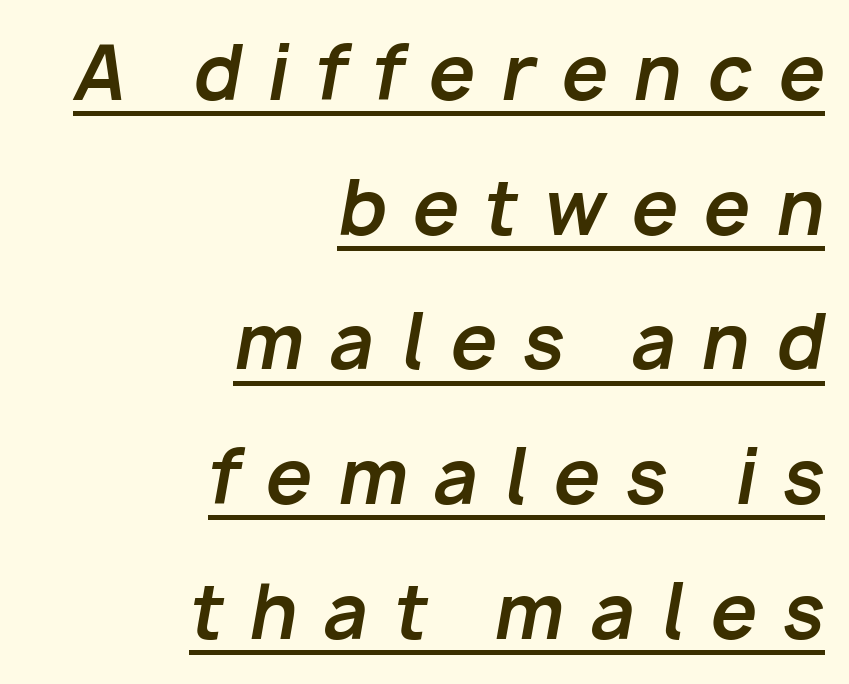
{"italic": "yes", "lean": "right", "slant_degrees": 10, "bold": "yes", "weight": "bold", "width": "normal", "stroke_contrast": "low", "x_height": "medium", "monospaced": "no", "underline": "yes", "align": "right", "line_spacing_ratio": 1.82, "letter_spacing": "wide", "letter_spacing_em": 0.35, "glyph_px": 74}
